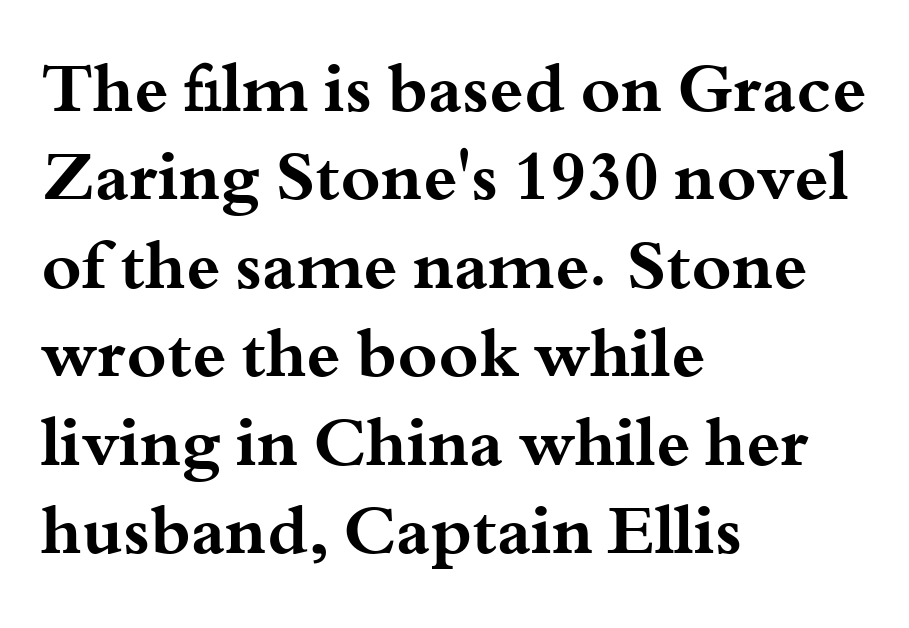
{"serif": "yes", "italic": "no", "bold": "yes", "weight": "bold", "width": "wide", "stroke_contrast": "medium", "x_height": "small", "monospaced": "no", "underline": "no", "align": "left", "line_spacing": "normal", "line_spacing_ratio": 1.3, "letter_spacing": "normal", "letter_spacing_em": 0.0, "glyph_px": 68}
